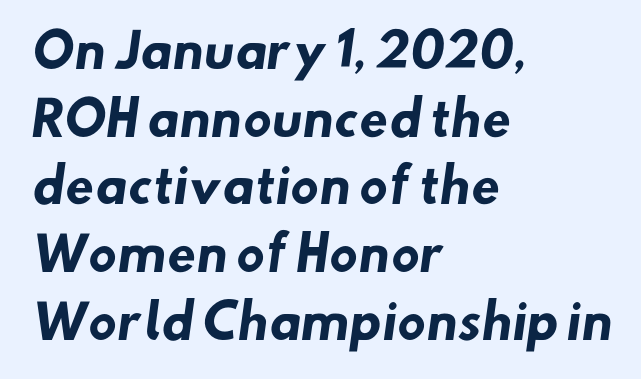
The image shows 47 px heavy sans-serif type; set left-aligned, normal line spacing (1.44x), normal letter spacing, not underlined; low stroke contrast and a small x-height.
